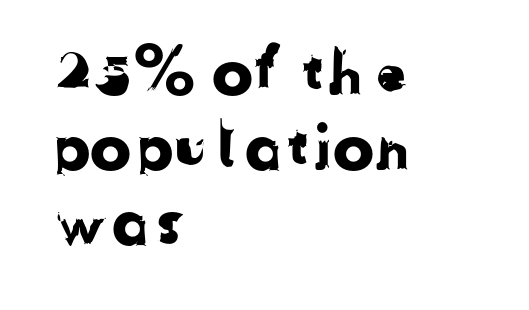
The image shows 62 px sans-serif type; set left-aligned, line spacing 1.21x, normal letter spacing, not underlined; low stroke contrast and a medium x-height.
